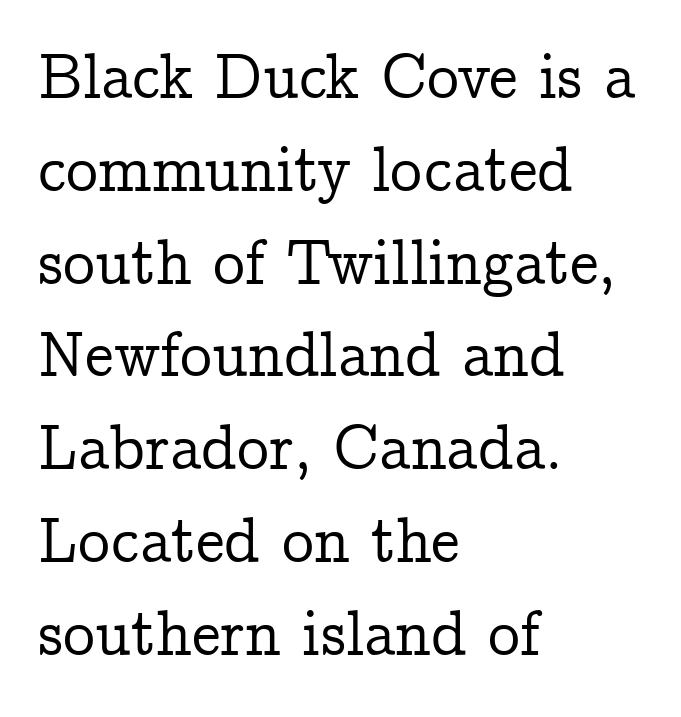
{"serif": "yes", "italic": "no", "width": "normal", "stroke_contrast": "low", "x_height": "medium", "monospaced": "no", "underline": "no", "align": "left", "line_spacing": "normal", "line_spacing_ratio": 1.45, "letter_spacing": "normal", "letter_spacing_em": 0.0, "glyph_px": 64}
